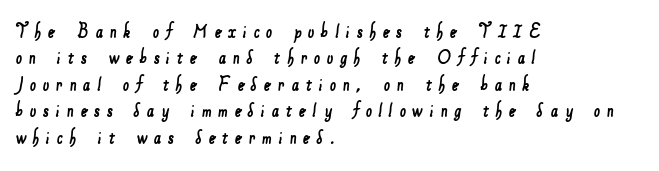
Each row of text sits above clean, open space. Leftover space on each line is placed entirely after the last word. This sample uses expanded letter spacing, leaving extra air between glyphs.
